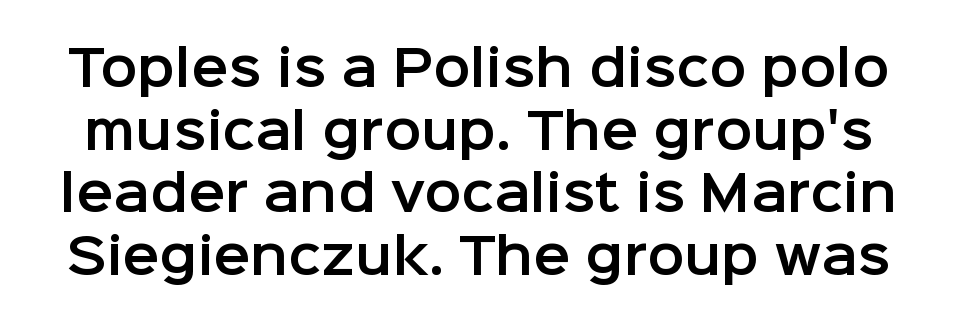
The image shows 49 px sans-serif type, upright; set normal line spacing (1.28x), normal letter spacing, not underlined; low stroke contrast and a medium x-height.
